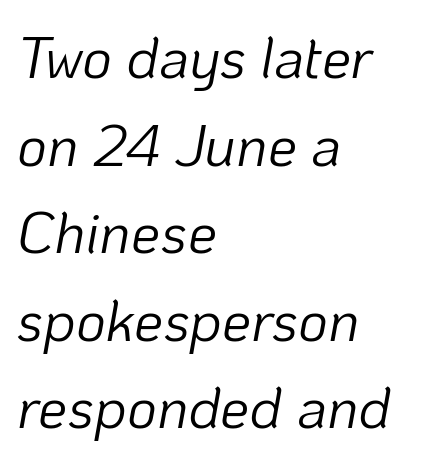
The image shows 58 px light type, italic (leaning right); set left-aligned, normal line spacing (1.51x), normal letter spacing, not underlined; low stroke contrast and a medium x-height.
